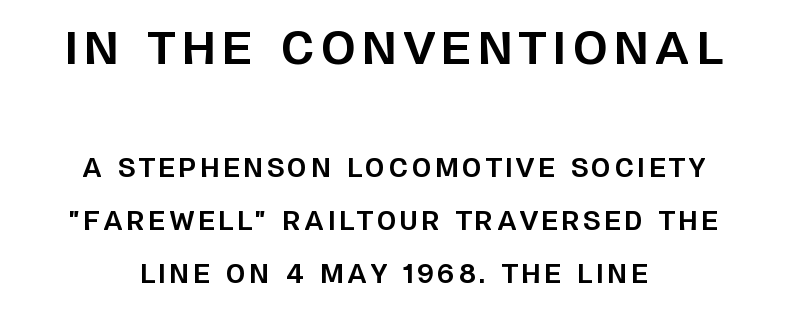
{"serif": "no", "italic": "no", "bold": "yes", "weight": "bold", "width": "normal", "stroke_contrast": "low", "x_height": "large", "monospaced": "no", "underline": "no", "align": "center", "line_spacing": "loose", "line_spacing_ratio": 2.12, "larger_block": "first", "size_ratio": 1.76, "glyph_px": 44}
